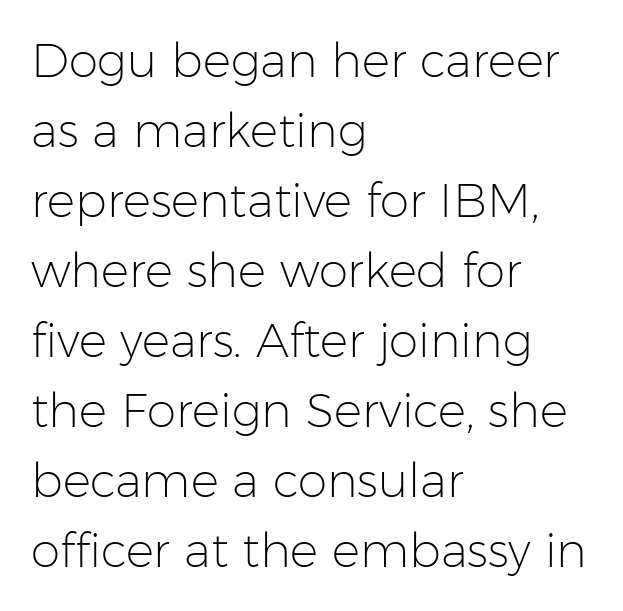
Regarding leading, the lines here are spaced in the standard way. Letterform terminals end flat and unadorned throughout the passage. Every character sits straight up, as roman type does. The rendering uses natural spacing where letterforms have individual widths.
